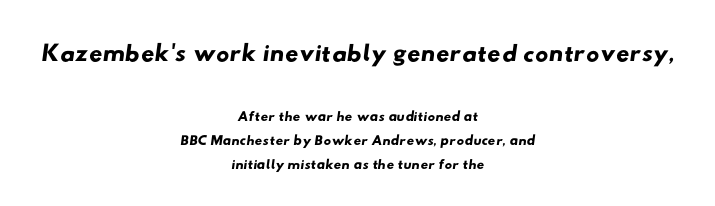
{"serif": "no", "width": "wide", "stroke_contrast": "low", "x_height": "small", "monospaced": "no", "underline": "no", "align": "center", "line_spacing_ratio": 1.16, "letter_spacing": "normal", "letter_spacing_em": 0.0, "larger_block": "first", "size_ratio": 1.76, "glyph_px": 37}
